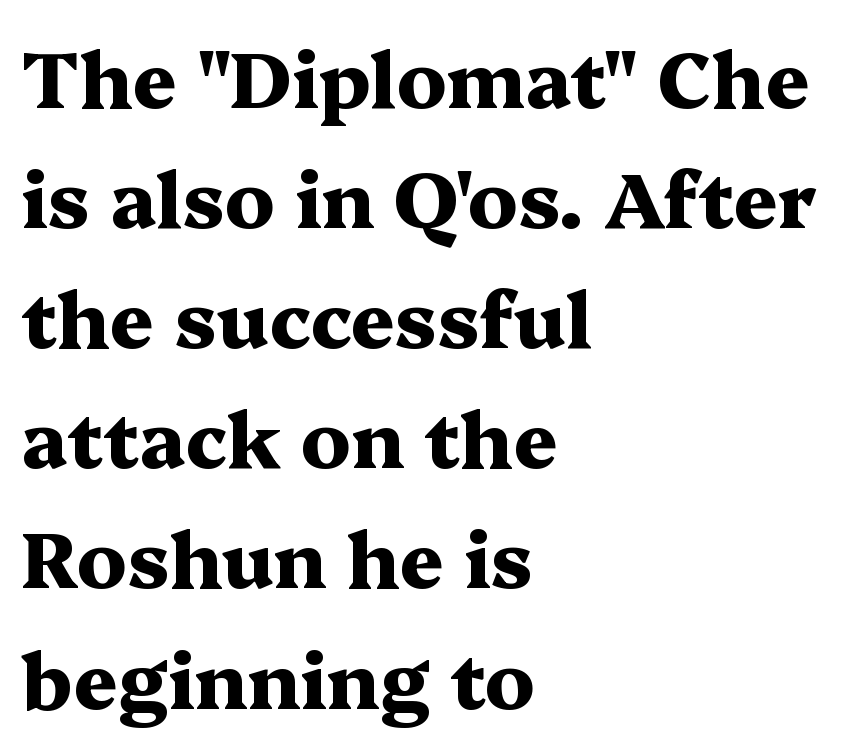
{"serif": "yes", "italic": "no", "bold": "yes", "weight": "heavy", "width": "wide", "stroke_contrast": "medium", "x_height": "medium", "monospaced": "no", "underline": "no", "align": "left", "line_spacing": "normal", "line_spacing_ratio": 1.56, "letter_spacing": "normal", "letter_spacing_em": 0.0, "glyph_px": 77}
